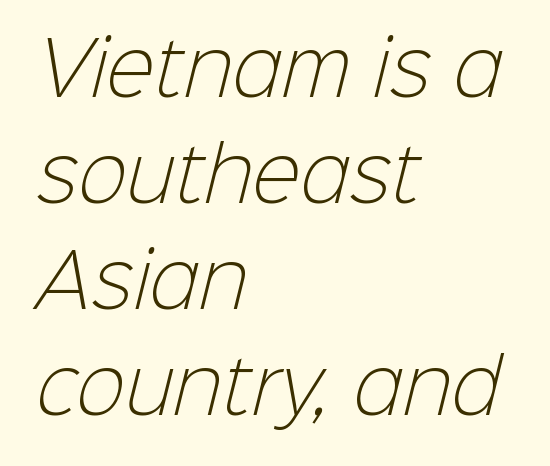
Left-aligned paragraph, ragged on the right. This is not heavy type; no bold has been used. You could not count columns in this text — the font is proportionally spaced. Regarding serifs, this sample does without them.
